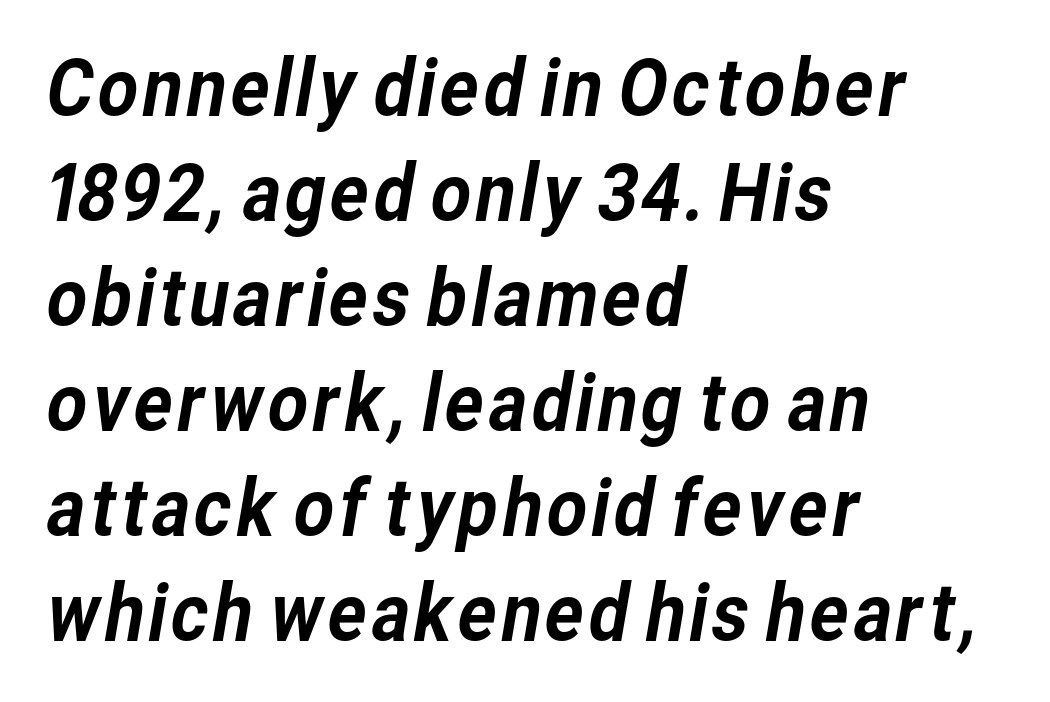
The image shows 79 px sans-serif type; set left-aligned, normal line spacing (1.33x), normal letter spacing, not underlined; low stroke contrast and a medium x-height.
